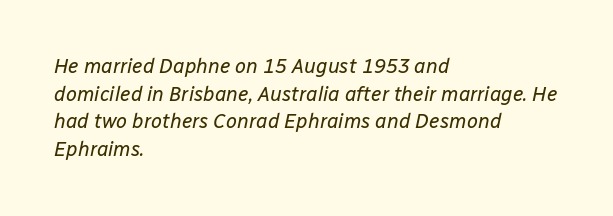
{"italic": "yes", "lean": "right", "slant_degrees": 12, "bold": "no", "underline": "no", "align": "left", "line_spacing": "normal", "line_spacing_ratio": 1.38, "letter_spacing": "normal", "letter_spacing_em": 0.0, "glyph_px": 20}
